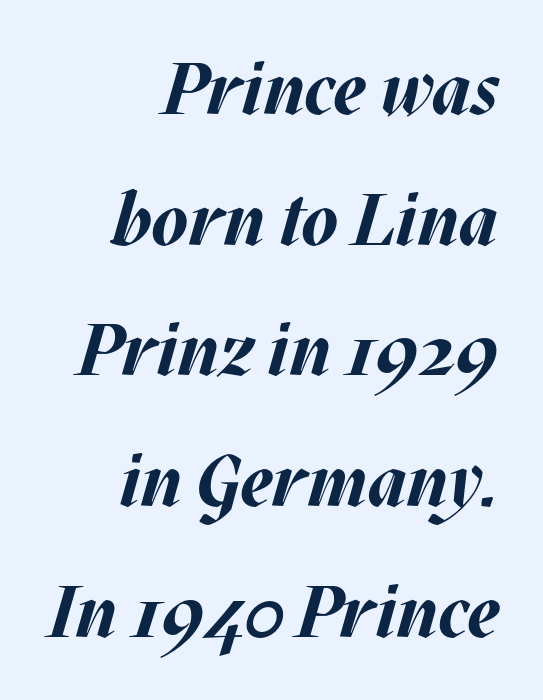
{"italic": "yes", "lean": "right", "slant_degrees": 17, "bold": "yes", "weight": "bold", "width": "normal", "stroke_contrast": "medium", "x_height": "large", "monospaced": "no", "underline": "no", "align": "right", "line_spacing_ratio": 1.79, "letter_spacing": "normal", "letter_spacing_em": 0.0, "glyph_px": 73}
